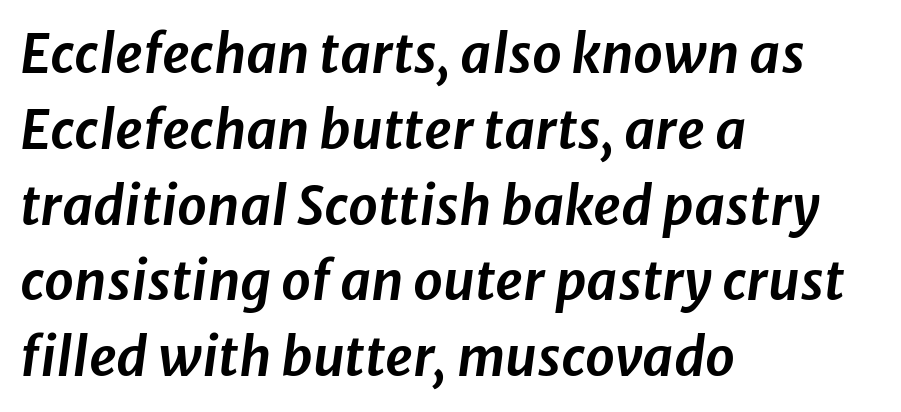
The image shows 53 px text type, italic (leaning right); set left-aligned, normal line spacing (1.43x), normal letter spacing, not underlined; low stroke contrast and a medium x-height.
